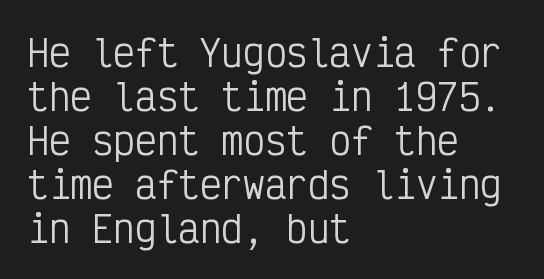
{"serif": "no", "italic": "no", "bold": "no", "weight": "regular", "width": "condensed", "stroke_contrast": "low", "x_height": "medium", "monospaced": "yes", "underline": "no", "align": "left", "line_spacing_ratio": 1.22, "letter_spacing": "normal", "letter_spacing_em": 0.0, "glyph_px": 36}
